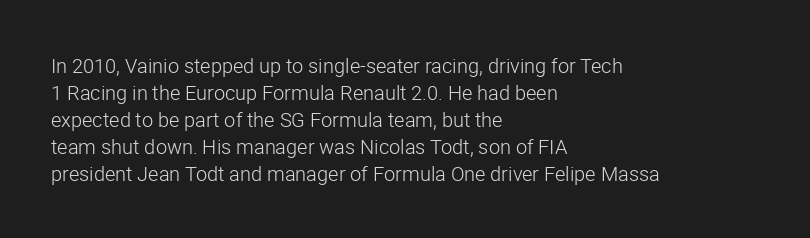
Q: Is the text bold? A: No.
Q: Is the text italic (slanted)? A: No, it is upright.
Q: Is the text underlined? A: No.
Q: How is the paragraph aligned? A: Left-aligned.
Q: Is the spacing between letters normal or unusually wide? A: Normal.
Q: Is the spacing between lines tight, normal or loose? A: Normal.
